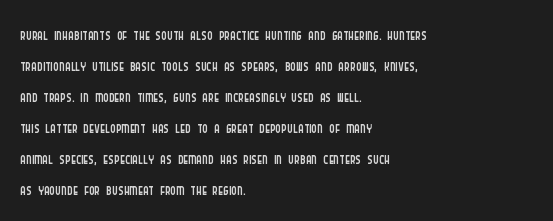
The image shows 22 px text type, upright; set left-aligned, normal line spacing (1.41x), normal letter spacing, not underlined.
